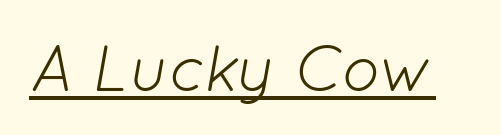
{"italic": "yes", "lean": "right", "slant_degrees": 12, "bold": "no", "weight": "light", "width": "normal", "stroke_contrast": "low", "x_height": "medium", "monospaced": "no", "underline": "yes", "letter_spacing": "normal", "letter_spacing_em": 0.0, "glyph_px": 65}
